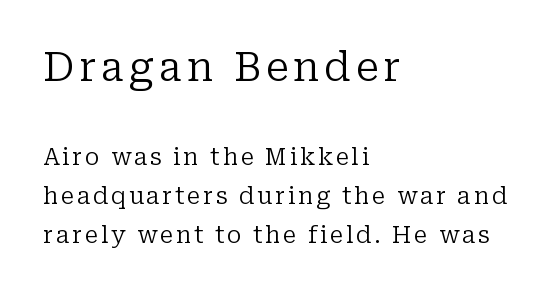
The image shows 40 px regular-weight serif type, upright; set left-aligned, normal line spacing (1.7x), not underlined; the first (top) block is 1.74x larger; low stroke contrast and a medium x-height.
